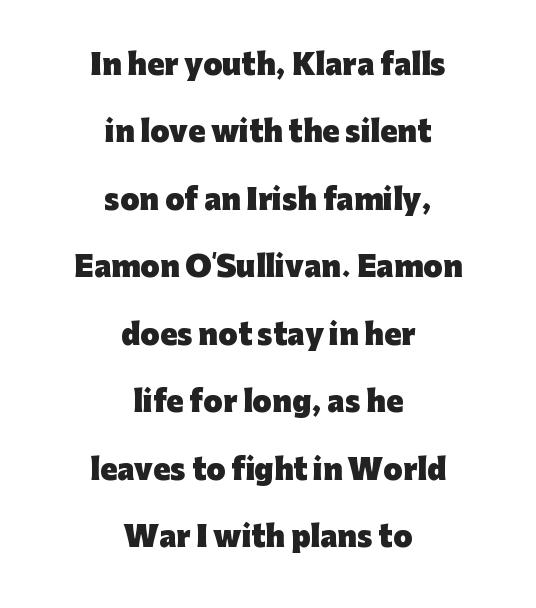
Q: Is the text bold? A: Yes.
Q: Is the text italic (slanted)? A: No, it is upright.
Q: Is the typeface a serif or a sans-serif typeface? A: Sans-serif.
Q: Is the text underlined? A: No.
Q: How is the paragraph aligned? A: Centered.
Q: Is the spacing between letters normal or unusually wide? A: Normal.
Q: Is the spacing between lines tight, normal or loose? A: Loose.
Q: Width (condensed, normal, or wide)? A: Normal.
Q: Stroke contrast? A: Low.
Q: x-height? A: Medium.
Q: Monospaced? A: No.
